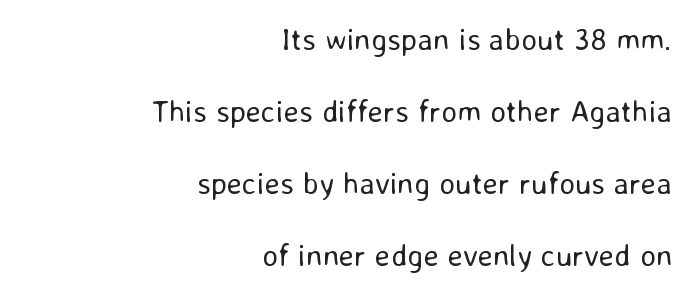
{"serif": "no", "italic": "no", "bold": "no", "weight": "regular", "width": "normal", "stroke_contrast": "low", "x_height": "medium", "monospaced": "no", "underline": "no", "align": "right", "line_spacing": "loose", "line_spacing_ratio": 2.32, "letter_spacing": "normal", "letter_spacing_em": 0.0, "glyph_px": 31}
